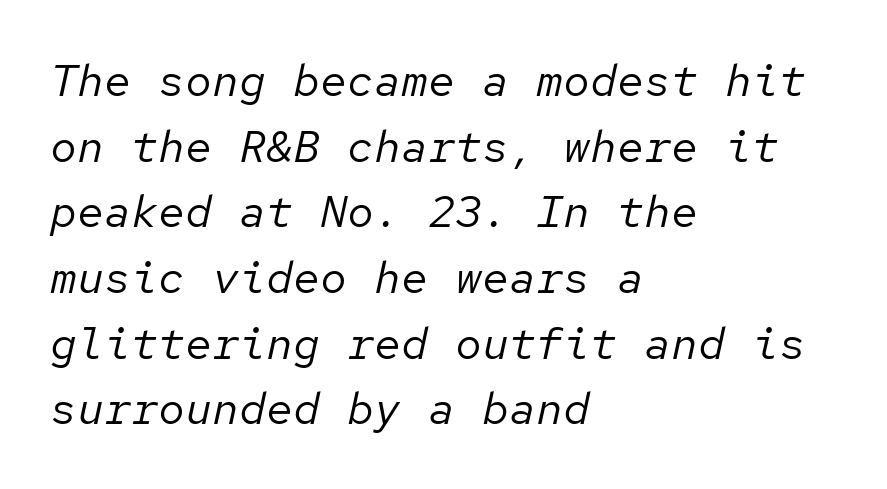
In terms of letterspacing, this is plain default setting. Is this a fixed-width face? Yes — each glyph sits in an identical cell. Caption: multi-line text, flush left, ragged right. This is oblique type, the kind used for emphasis or titles. Bare-footed words on every line.
